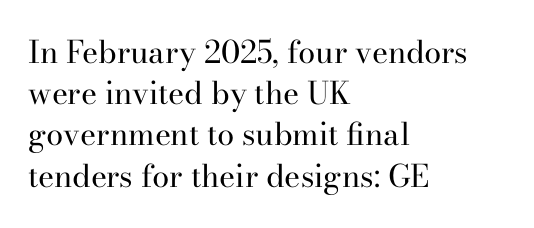
Short and long lines alike share a common starting point at left. No extra tracking has been applied to these lines. The face looks like a standard text weight, possibly lighter. Proportional: the letters do not fall into vertical columns. This is serif lettering, the kind often seen in printed books. Successive baselines arrive at the customary interval.
